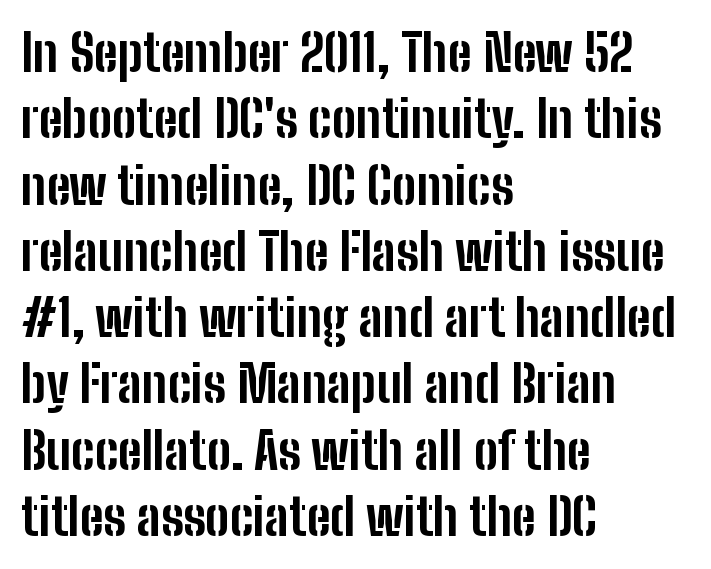
Q: Is the text bold? A: Yes.
Q: Is the text italic (slanted)? A: No, it is upright.
Q: Is the typeface a serif or a sans-serif typeface? A: Sans-serif.
Q: Is the text underlined? A: No.
Q: How is the paragraph aligned? A: Left-aligned.
Q: Is the spacing between letters normal or unusually wide? A: Normal.
Q: Is the spacing between lines tight, normal or loose? A: Normal.
Q: Width (condensed, normal, or wide)? A: Condensed.
Q: Stroke contrast? A: Low.
Q: x-height? A: Medium.
Q: Monospaced? A: No.
